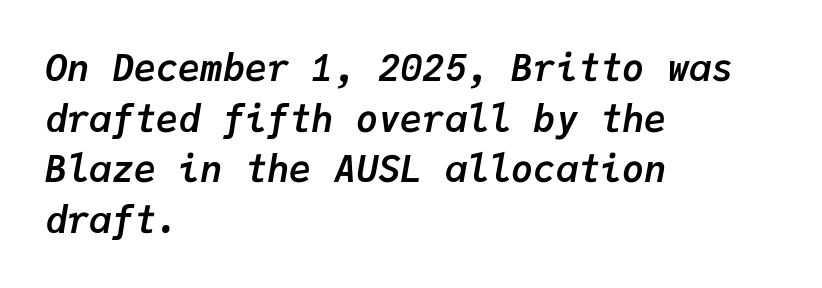
The image shows 37 px semibold type, italic (leaning right), monospaced; set left-aligned, normal line spacing (1.37x), normal letter spacing, not underlined; low stroke contrast and a medium x-height.
